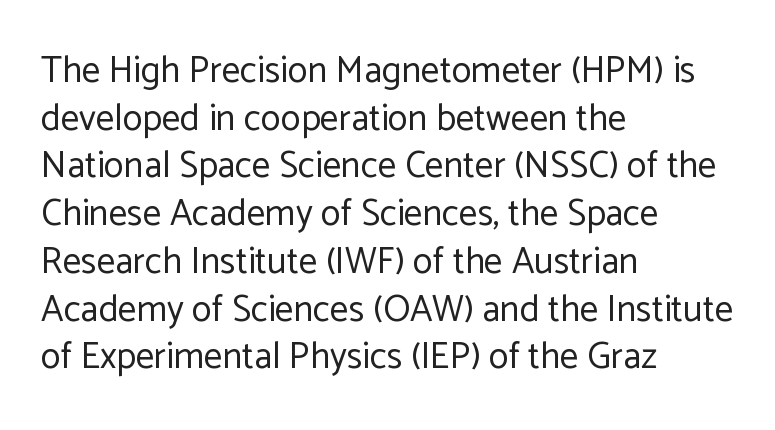
The image shows 37 px regular-weight sans-serif type, upright; set left-aligned, normal line spacing (1.29x), normal letter spacing, not underlined; low stroke contrast and a medium x-height.
